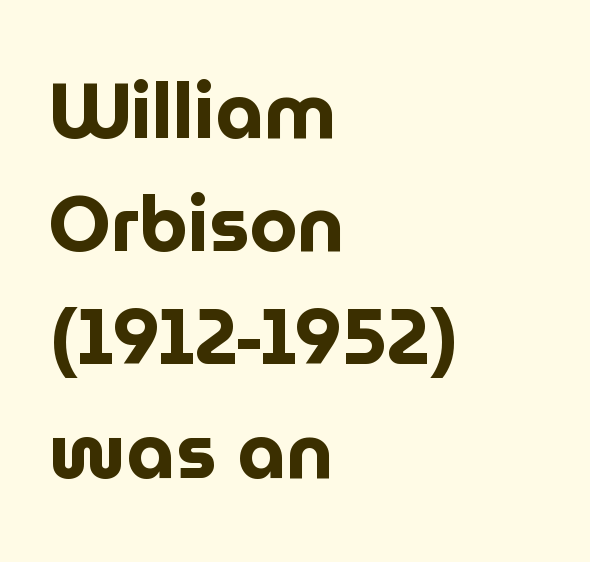
{"serif": "no", "italic": "no", "bold": "yes", "weight": "bold", "width": "normal", "stroke_contrast": "low", "x_height": "medium", "monospaced": "no", "underline": "no", "align": "left", "line_spacing": "normal", "line_spacing_ratio": 1.47, "letter_spacing": "normal", "letter_spacing_em": 0.0, "glyph_px": 77}
